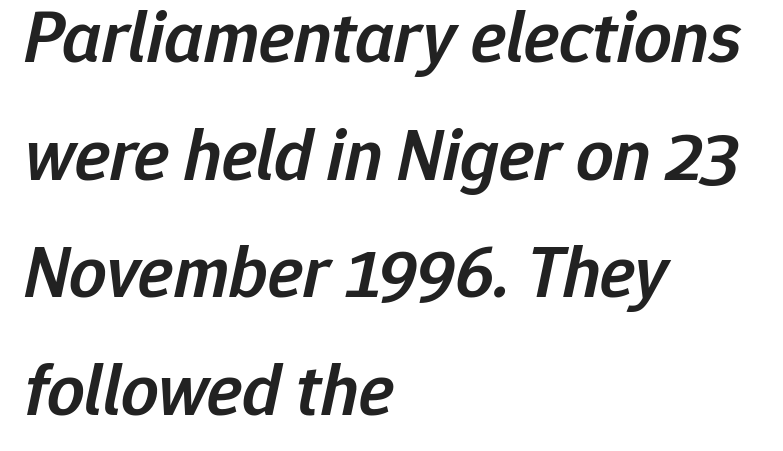
The image shows 74 px semibold type, italic (leaning right); set left-aligned, normal line spacing (1.59x), normal letter spacing, not underlined; low stroke contrast and a medium x-height.
